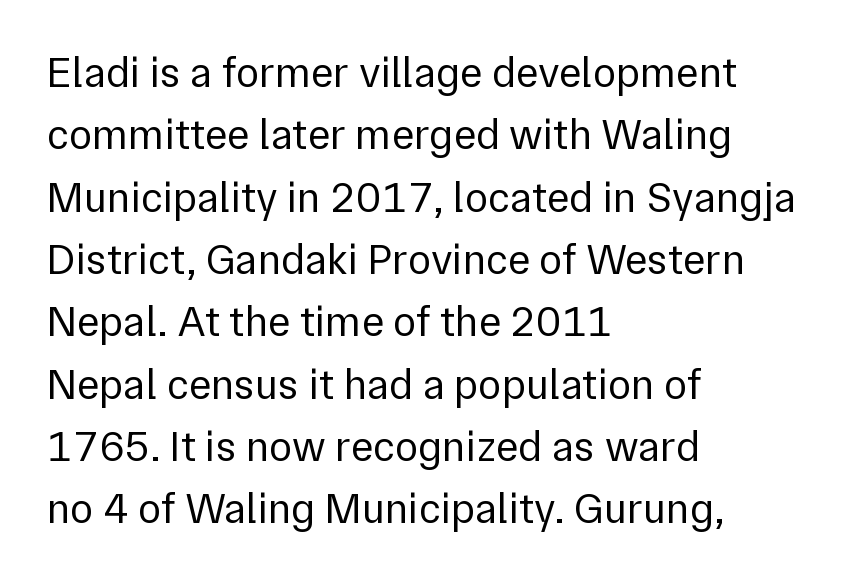
{"serif": "no", "italic": "no", "bold": "no", "weight": "regular", "width": "normal", "stroke_contrast": "low", "x_height": "medium", "monospaced": "no", "underline": "no", "align": "left", "line_spacing": "normal", "line_spacing_ratio": 1.45, "letter_spacing": "normal", "letter_spacing_em": 0.0, "glyph_px": 43}
